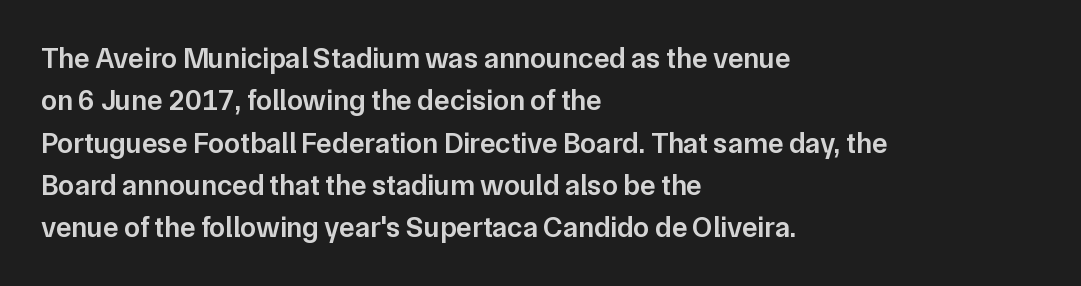
The image shows 29 px semibold sans-serif type, upright; set left-aligned, normal line spacing (1.46x), normal letter spacing, not underlined; low stroke contrast and a medium x-height.
